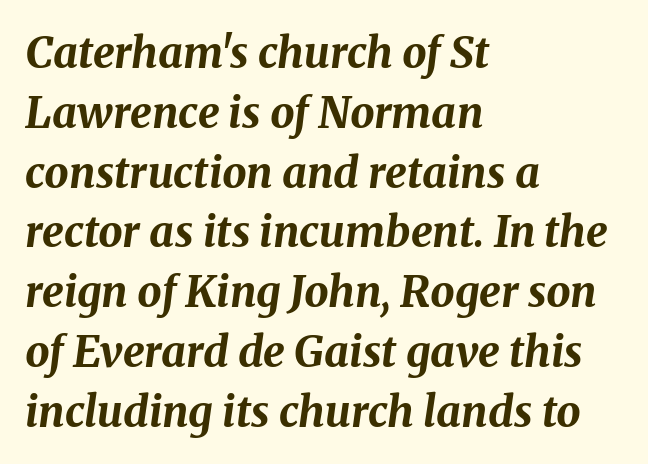
The image shows 43 px bold type, italic (leaning right); set left-aligned, normal line spacing (1.39x), normal letter spacing, not underlined; medium stroke contrast and a medium x-height.
